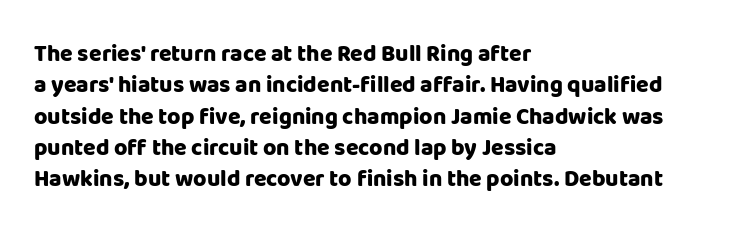
The image shows 23 px bold type, upright; set left-aligned, normal line spacing (1.36x), normal letter spacing, not underlined.
